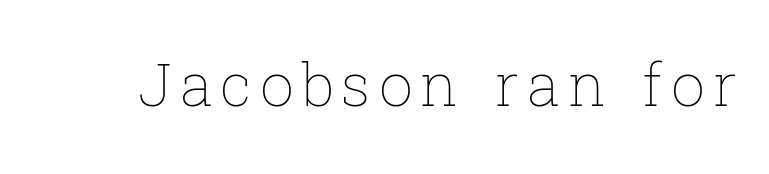
Q: Is the text bold? A: No.
Q: Is the text italic (slanted)? A: No, it is upright.
Q: Is the text underlined? A: No.
Q: Width (condensed, normal, or wide)? A: Normal.
Q: Stroke contrast? A: Low.
Q: x-height? A: Medium.
Q: Monospaced? A: No.
